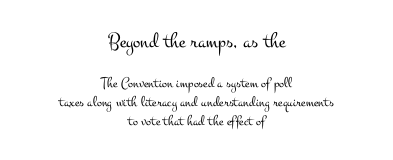
These lines sit exactly where default settings would place them. The typesetter chose a symmetrical, centered arrangement here. The letters in the upper block stand taller than those in the block below. Beneath every word, the page is bare.
